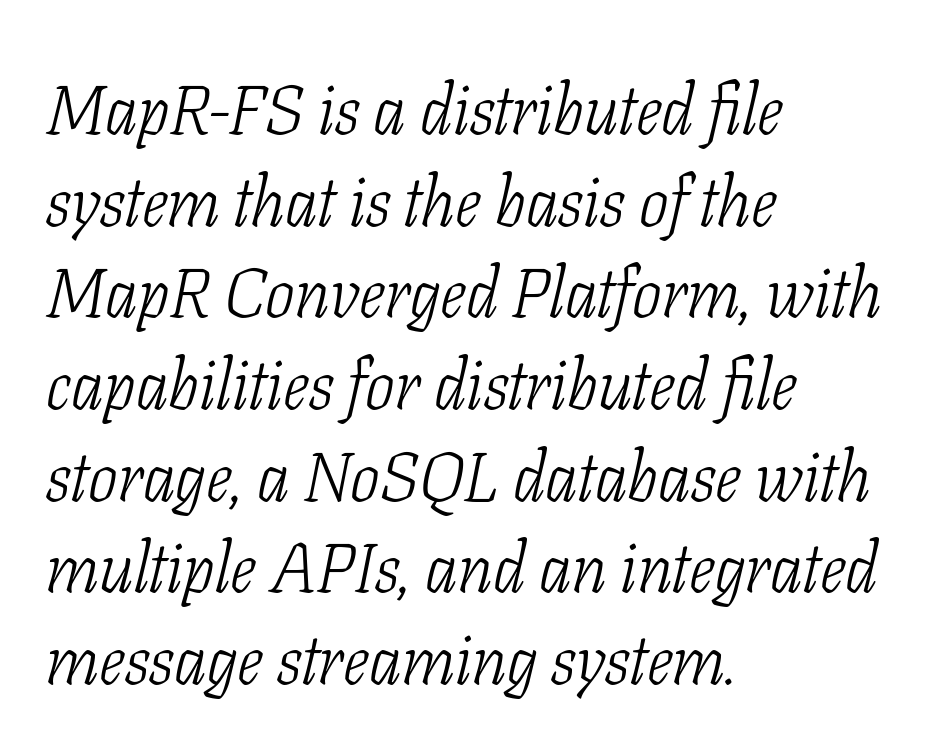
The image shows 70 px light, condensed serif type, italic (leaning right); set left-aligned, normal line spacing (1.31x), normal letter spacing, not underlined; low stroke contrast and a medium x-height.
